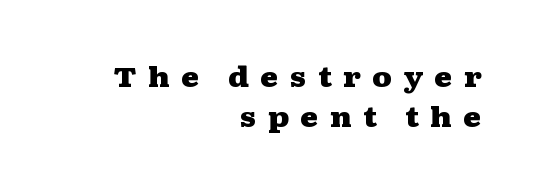
The image shows 28 px heavy, wide serif type, upright; set right-aligned, normal line spacing (1.43x), unusually wide letter spacing (+0.39 em), not underlined; medium stroke contrast and a medium x-height.
